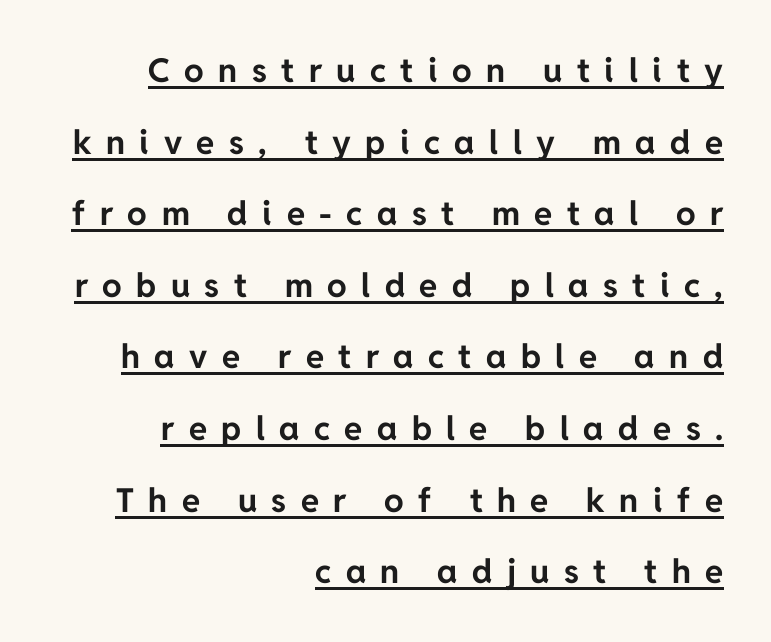
Q: Is the text bold? A: Yes.
Q: Is the text italic (slanted)? A: No, it is upright.
Q: Is the typeface a serif or a sans-serif typeface? A: Sans-serif.
Q: Is the text underlined? A: Yes.
Q: How is the paragraph aligned? A: Right-aligned.
Q: Is the spacing between letters normal or unusually wide? A: Unusually wide.
Q: Is the spacing between lines tight, normal or loose? A: Loose.
Q: Width (condensed, normal, or wide)? A: Normal.
Q: Stroke contrast? A: Low.
Q: x-height? A: Medium.
Q: Monospaced? A: No.
